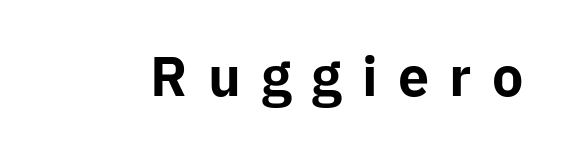
{"serif": "no", "italic": "no", "bold": "yes", "weight": "bold", "width": "normal", "stroke_contrast": "low", "x_height": "medium", "monospaced": "no", "underline": "no", "letter_spacing": "wide", "letter_spacing_em": 0.38, "glyph_px": 53}
